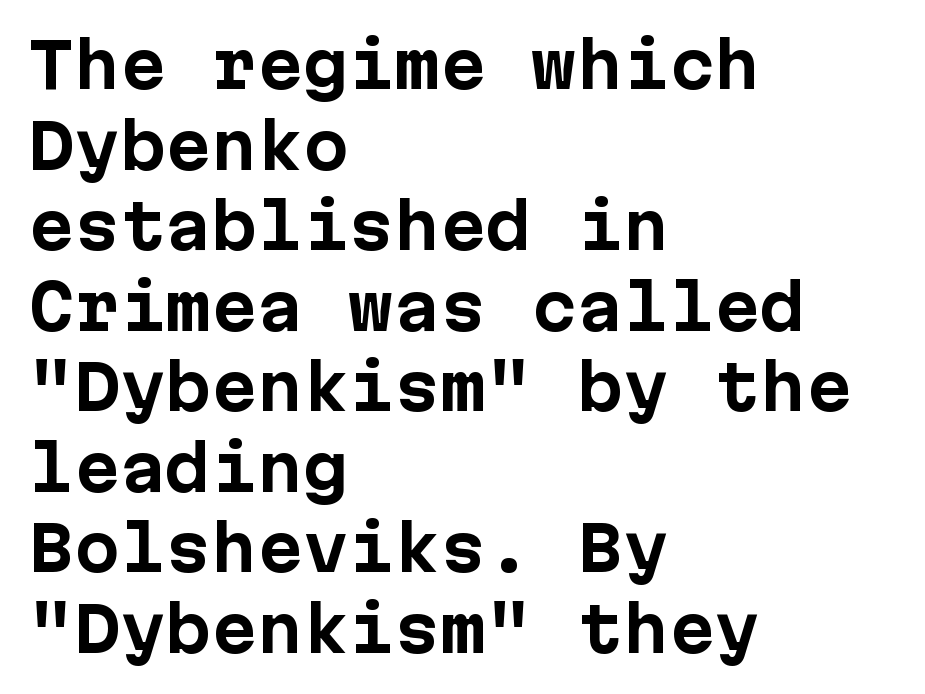
The image shows 61 px bold sans-serif type, upright, monospaced; set left-aligned, normal line spacing (1.32x), normal letter spacing, not underlined; low stroke contrast and a medium x-height.
